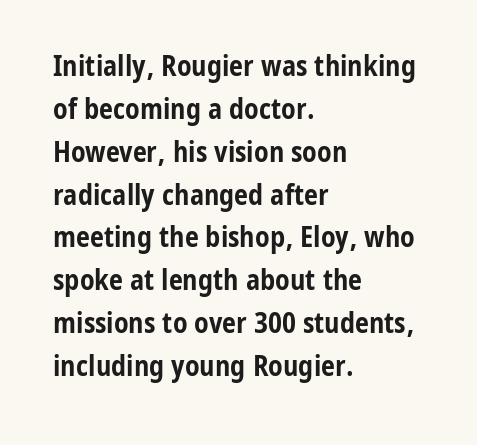
The lines are quadded left. Here the designer chose a conventional face with non-uniform glyph widths. The string is rendered with underlining switched off. The letters stand upright; this is a roman face. Observe the absence of serifs on each vertical stroke in this sample. The gaps between neighbouring characters are ordinary and unremarkable.
